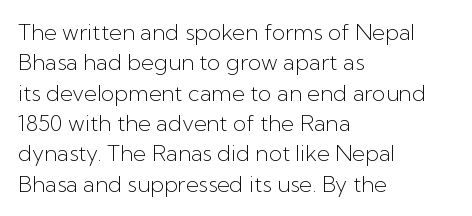
The image shows 22 px text type, upright; set left-aligned, normal line spacing (1.38x), normal letter spacing, not underlined.
